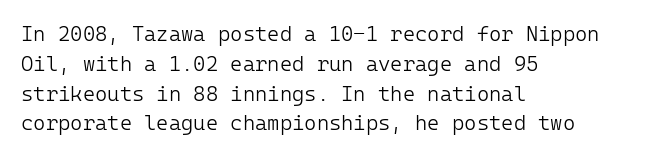
Quick note: interline space is typical. Nothing unusual about the tracking: characters are spaced as the font intends. Unmarked baselines from the first word to the last. No italicization has been applied; the sample stays upright.
